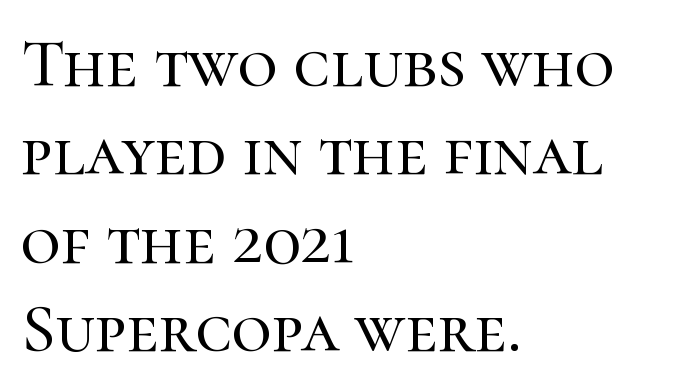
Line spacing here is normal. This sample uses an upright cut, with every glyph sitting square on the baseline. The zone under the glyphs is completely vacant. The letters advance in unequal steps, a hallmark of proportional type. These lines keep a tight, regular rhythm from letter to letter.
